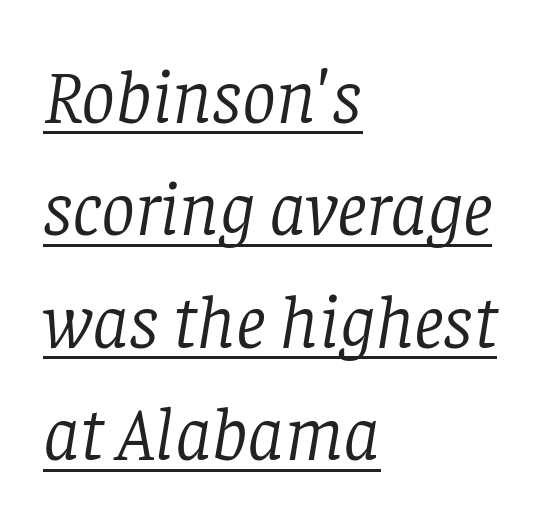
The image shows 76 px light serif type, italic (leaning right); set left-aligned, normal line spacing (1.48x), normal letter spacing, underlined; low stroke contrast and a large x-height.
